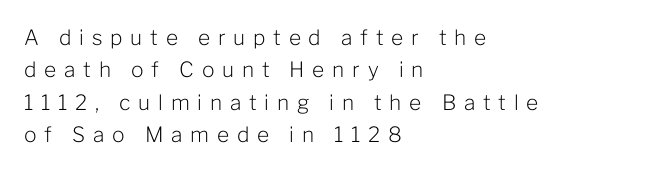
The image shows 21 px text type, upright; set left-aligned, normal line spacing (1.54x), unusually wide letter spacing (+0.37 em), not underlined.
